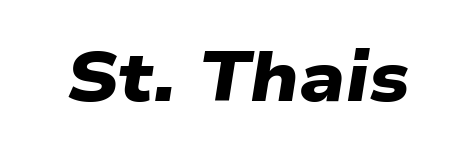
{"serif": "no", "bold": "yes", "weight": "heavy", "width": "wide", "stroke_contrast": "low", "x_height": "medium", "monospaced": "no", "underline": "no", "letter_spacing": "normal", "letter_spacing_em": 0.0, "glyph_px": 70}
